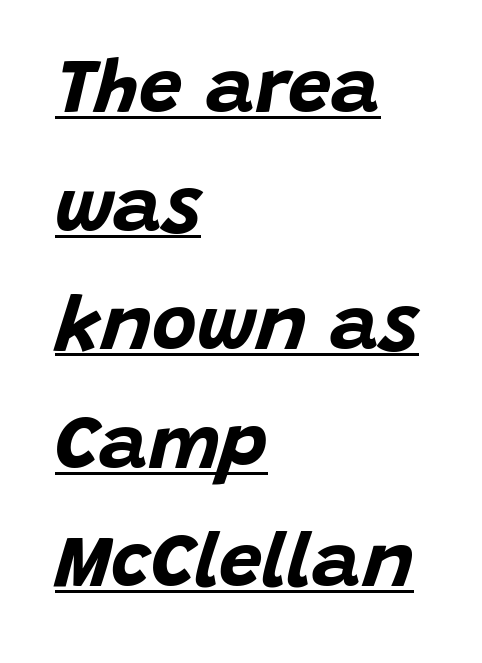
{"italic": "yes", "lean": "right", "slant_degrees": 15, "bold": "yes", "weight": "bold", "width": "normal", "stroke_contrast": "low", "x_height": "large", "monospaced": "no", "underline": "yes", "align": "left", "line_spacing": "normal", "line_spacing_ratio": 1.54, "letter_spacing": "normal", "letter_spacing_em": 0.0, "glyph_px": 77}
